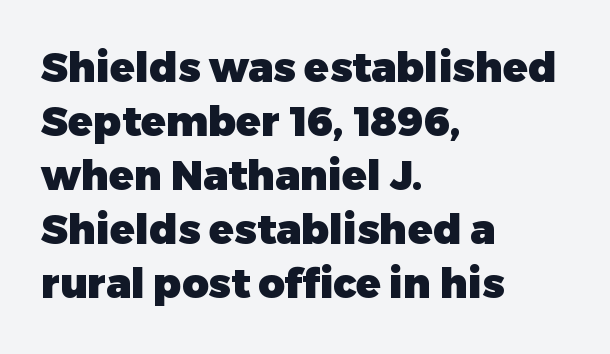
{"serif": "no", "italic": "no", "bold": "yes", "weight": "heavy", "width": "normal", "stroke_contrast": "low", "x_height": "medium", "monospaced": "no", "underline": "no", "align": "left", "line_spacing": "normal", "line_spacing_ratio": 1.32, "letter_spacing": "normal", "letter_spacing_em": 0.0, "glyph_px": 41}
